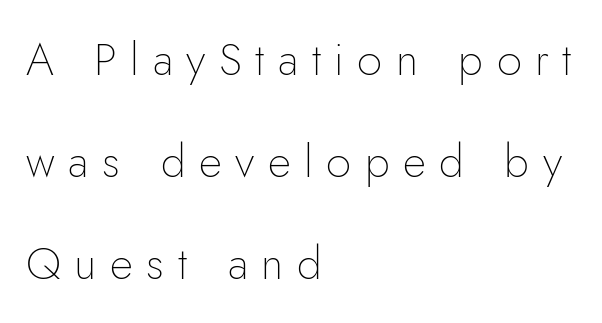
Q: Is the text bold? A: No.
Q: Is the text italic (slanted)? A: No, it is upright.
Q: Is the typeface a serif or a sans-serif typeface? A: Sans-serif.
Q: Is the text underlined? A: No.
Q: How is the paragraph aligned? A: Left-aligned.
Q: Is the spacing between letters normal or unusually wide? A: Unusually wide.
Q: Is the spacing between lines tight, normal or loose? A: Loose.
Q: Width (condensed, normal, or wide)? A: Normal.
Q: Stroke contrast? A: Low.
Q: x-height? A: Small.
Q: Monospaced? A: No.
